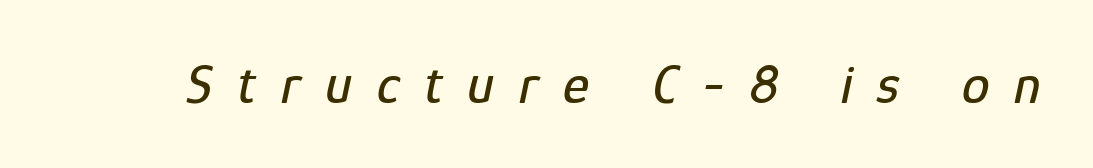
Glance below the letters and you will spot only blank space. Substantial extra tracking has been applied to these lines. Character widths vary here, with narrow letters taking less room than wide ones. The glyphs look as if they've been sheared to an angle.
